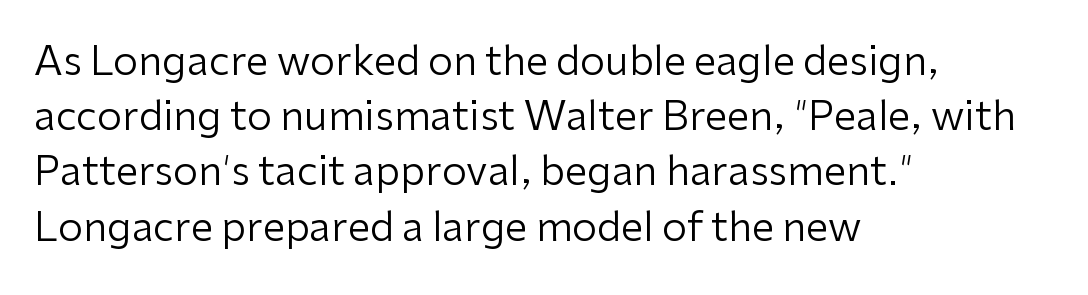
Q: Is the text bold? A: No.
Q: Is the text italic (slanted)? A: No, it is upright.
Q: Is the typeface a serif or a sans-serif typeface? A: Sans-serif.
Q: Is the text underlined? A: No.
Q: How is the paragraph aligned? A: Left-aligned.
Q: Is the spacing between letters normal or unusually wide? A: Normal.
Q: Is the spacing between lines tight, normal or loose? A: Normal.
Q: Width (condensed, normal, or wide)? A: Normal.
Q: Stroke contrast? A: Low.
Q: x-height? A: Medium.
Q: Monospaced? A: No.
